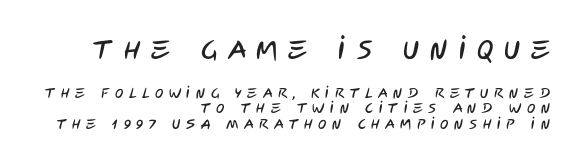
The image shows 27 px text type; set right-aligned, tight line spacing (1.09x), unusually wide letter spacing (+0.4 em), not underlined; the first (top) block is 1.93x larger.
